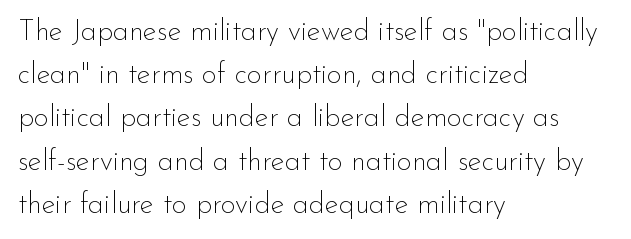
Q: Is the text bold? A: No.
Q: Is the text italic (slanted)? A: No, it is upright.
Q: Is the typeface a serif or a sans-serif typeface? A: Sans-serif.
Q: Is the text underlined? A: No.
Q: How is the paragraph aligned? A: Left-aligned.
Q: Is the spacing between letters normal or unusually wide? A: Normal.
Q: Is the spacing between lines tight, normal or loose? A: Normal.
Q: Width (condensed, normal, or wide)? A: Normal.
Q: Stroke contrast? A: Low.
Q: x-height? A: Small.
Q: Monospaced? A: No.
